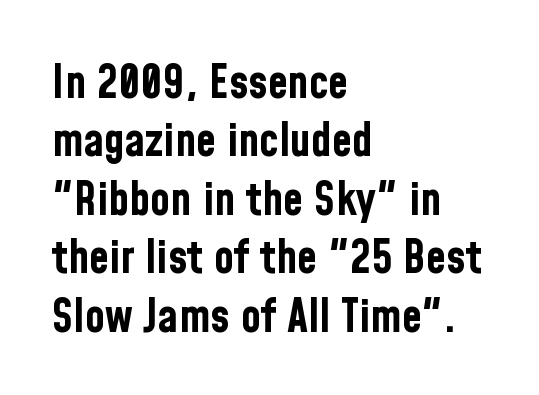
{"serif": "no", "italic": "no", "bold": "yes", "weight": "bold", "width": "condensed", "stroke_contrast": "low", "x_height": "medium", "monospaced": "no", "underline": "no", "align": "left", "line_spacing": "normal", "line_spacing_ratio": 1.27, "letter_spacing": "normal", "letter_spacing_em": 0.0, "glyph_px": 46}
